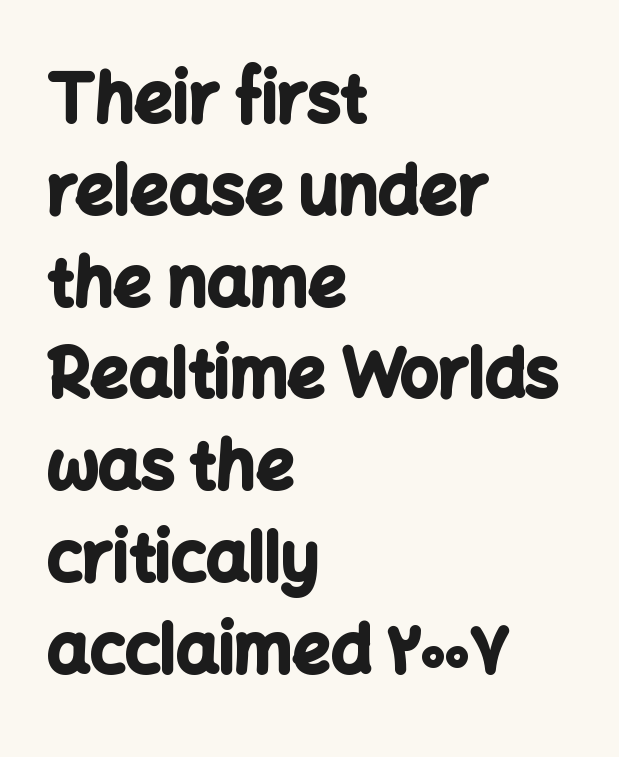
Q: Is the text bold? A: Yes.
Q: Is the text italic (slanted)? A: No, it is upright.
Q: Is the typeface a serif or a sans-serif typeface? A: Sans-serif.
Q: Is the text underlined? A: No.
Q: How is the paragraph aligned? A: Left-aligned.
Q: Is the spacing between letters normal or unusually wide? A: Normal.
Q: Is the spacing between lines tight, normal or loose? A: Normal.
Q: Width (condensed, normal, or wide)? A: Normal.
Q: Stroke contrast? A: Low.
Q: x-height? A: Medium.
Q: Monospaced? A: No.
